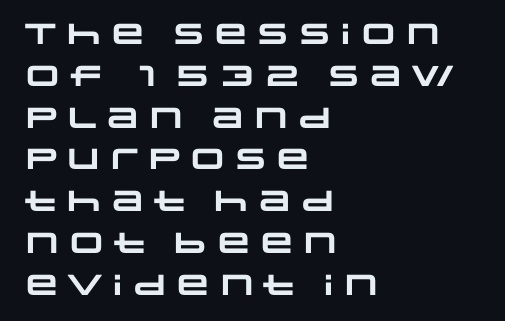
You could call the tracking neutral — neither tight nor loose. The ragged edge is on the right, which tells us the setting is flush left. The zone under the glyphs is completely vacant. No feet cap the strokes, marking this as sans-serif type. The rendering uses natural spacing where letterforms have individual widths. These words are printed bold, with thick strokes throughout.
